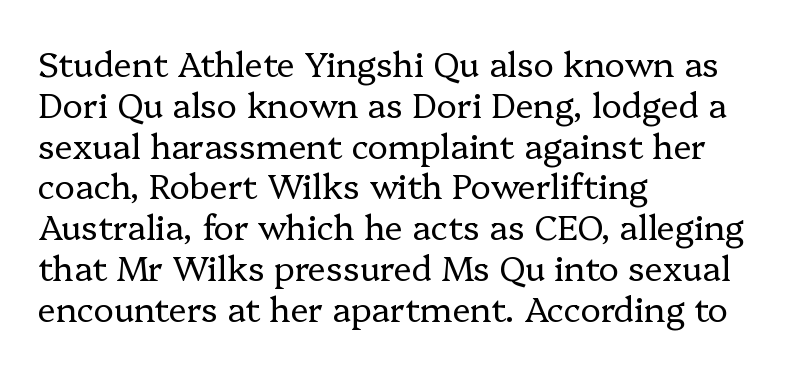
Q: Is the text bold? A: No.
Q: Is the text italic (slanted)? A: No, it is upright.
Q: Is the typeface a serif or a sans-serif typeface? A: Serif.
Q: Is the text underlined? A: No.
Q: How is the paragraph aligned? A: Left-aligned.
Q: Is the spacing between letters normal or unusually wide? A: Normal.
Q: Width (condensed, normal, or wide)? A: Normal.
Q: Stroke contrast? A: Low.
Q: x-height? A: Medium.
Q: Monospaced? A: No.
